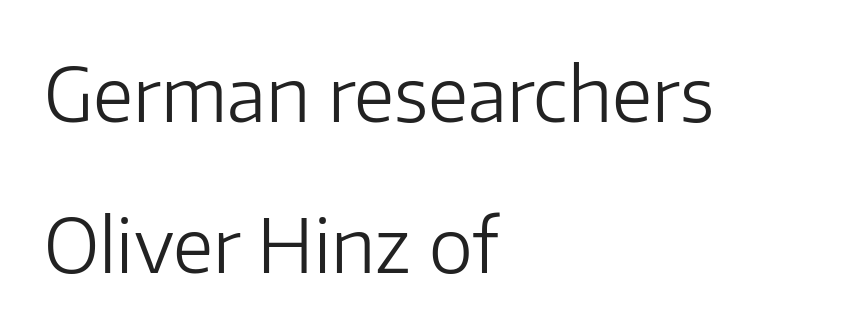
The image shows 75 px light sans-serif type, upright; set left-aligned, loose line spacing (2.02x), normal letter spacing, not underlined; low stroke contrast and a medium x-height.
